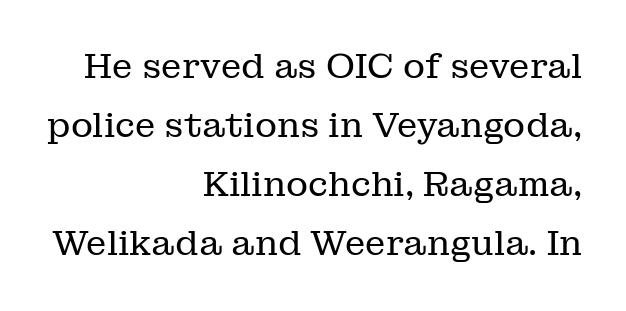
{"serif": "yes", "italic": "no", "bold": "no", "weight": "regular", "width": "normal", "stroke_contrast": "low", "x_height": "medium", "monospaced": "no", "underline": "no", "align": "right", "line_spacing_ratio": 1.74, "letter_spacing": "normal", "letter_spacing_em": 0.0, "glyph_px": 34}
